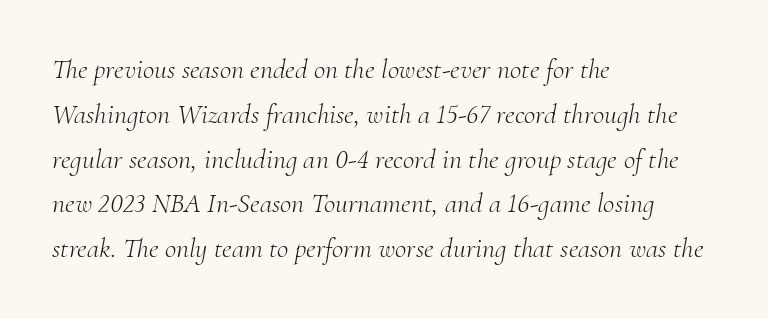
The image shows 28 px light serif type, italic (leaning right); set left-aligned, normal line spacing (1.6x), normal letter spacing, not underlined; medium stroke contrast and a small x-height.
